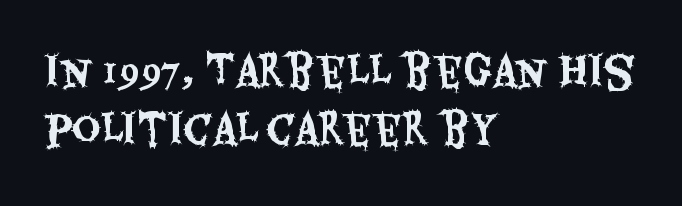
{"serif": "no", "italic": "no", "width": "condensed", "stroke_contrast": "medium", "x_height": "large", "monospaced": "no", "underline": "no", "align": "left", "line_spacing": "normal", "line_spacing_ratio": 1.44, "letter_spacing": "normal", "letter_spacing_em": 0.0, "glyph_px": 40}
